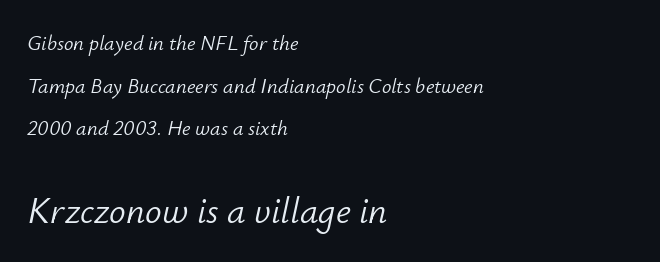
Q: Is the text bold? A: No.
Q: Is the text italic (slanted)? A: Yes, it leans right by about 12 degrees.
Q: Is the text underlined? A: No.
Q: How is the paragraph aligned? A: Left-aligned.
Q: Is the spacing between letters normal or unusually wide? A: Normal.
Q: Is the spacing between lines tight, normal or loose? A: Loose.
Q: Which block of text is set in a larger size, the first (top) or the second (bottom)? A: The second (bottom) one.
Q: Width (condensed, normal, or wide)? A: Normal.
Q: Stroke contrast? A: Low.
Q: x-height? A: Small.
Q: Monospaced? A: No.
